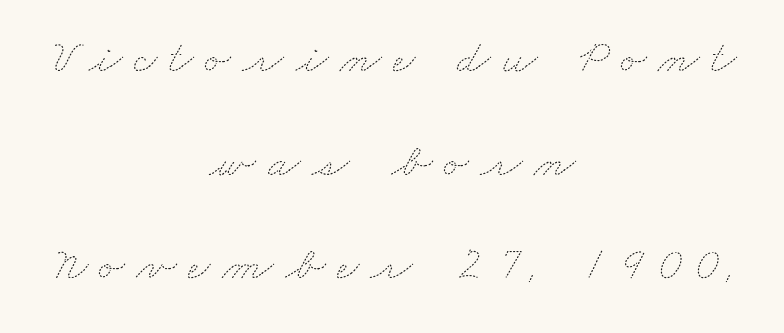
Q: Is the text bold? A: No.
Q: Is the text underlined? A: No.
Q: How is the paragraph aligned? A: Centered.
Q: Is the spacing between letters normal or unusually wide? A: Unusually wide.
Q: Is the spacing between lines tight, normal or loose? A: Loose.
Q: Width (condensed, normal, or wide)? A: Wide.
Q: Stroke contrast? A: Medium.
Q: x-height? A: Small.
Q: Monospaced? A: No.
